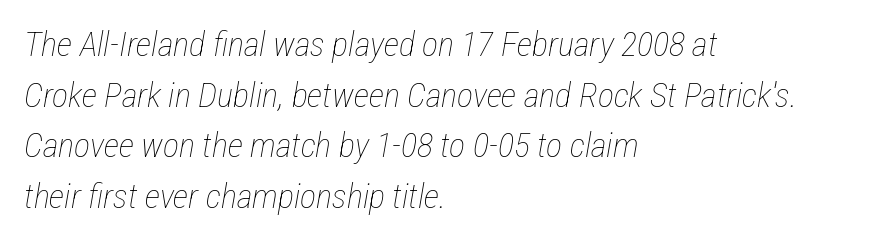
Note the varied advance widths — an 'i' is clearly narrower than an 'm'. A classic flush-left, rag-right setting is used for this passage. Letters have the restrained weight of plain body copy at most. The area under the type is left untouched. A typesetter would mark this as italic.
